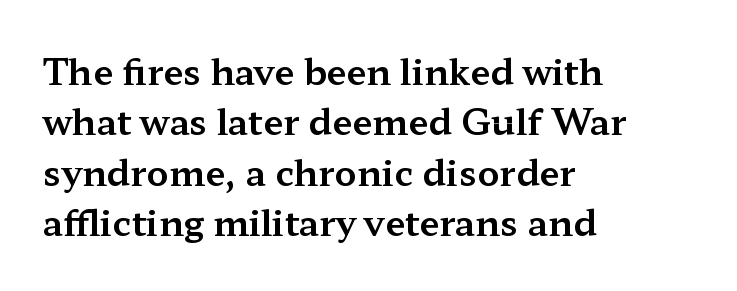
Varying glyph widths throughout — classic text-font behaviour. Has an underline been added? It has not. Posture: straight, roman, zero tilt. The compositor pushed each line to the left boundary. Reading down the column, the eye jumps a familiar distance to each next line.
